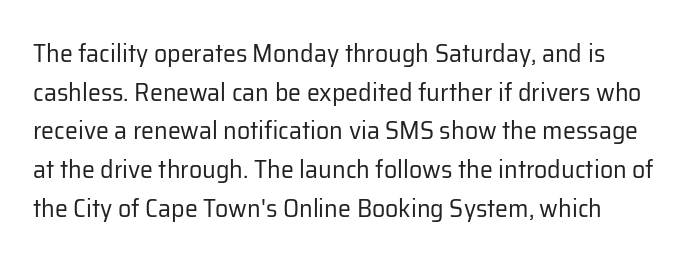
Q: Is the text bold? A: No.
Q: Is the text italic (slanted)? A: No, it is upright.
Q: Is the text underlined? A: No.
Q: Is the spacing between letters normal or unusually wide? A: Normal.
Q: Is the spacing between lines tight, normal or loose? A: Normal.
